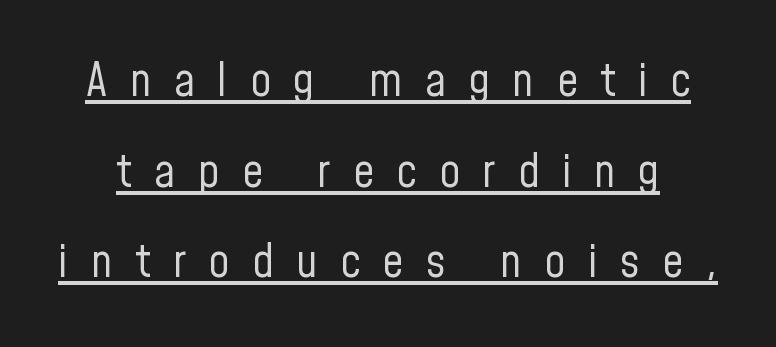
The image shows 46 px regular-weight, condensed sans-serif type, upright; set loose line spacing (1.97x), unusually wide letter spacing (+0.49 em), underlined; low stroke contrast and a medium x-height.
